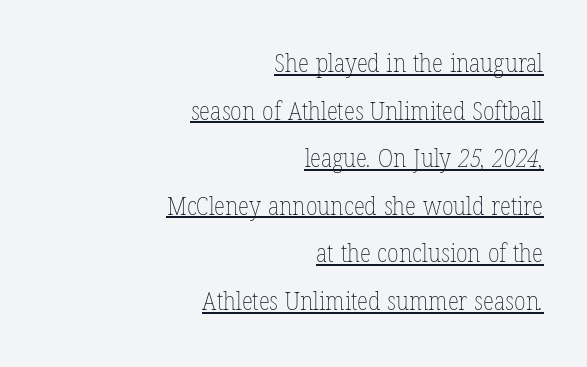
The image shows 26 px text type; set right-aligned, line spacing 1.83x, normal letter spacing, underlined.
